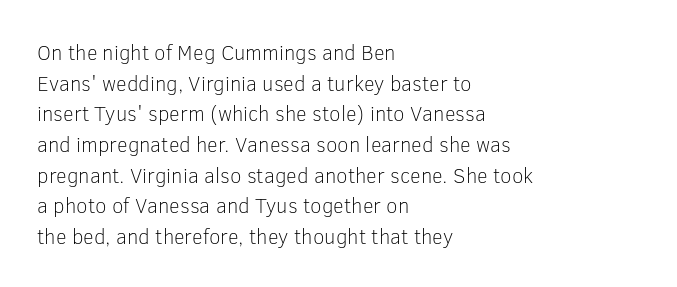
Q: Is the text bold? A: No.
Q: Is the text italic (slanted)? A: No, it is upright.
Q: Is the text underlined? A: No.
Q: How is the paragraph aligned? A: Left-aligned.
Q: Is the spacing between letters normal or unusually wide? A: Normal.
Q: Is the spacing between lines tight, normal or loose? A: Normal.
